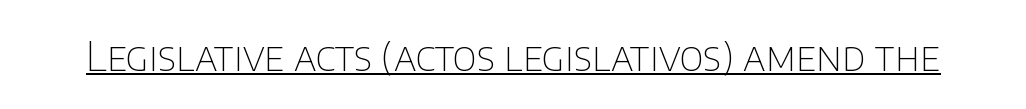
Q: Is the text bold? A: No.
Q: Is the text italic (slanted)? A: No, it is upright.
Q: Is the typeface a serif or a sans-serif typeface? A: Sans-serif.
Q: Is the text underlined? A: Yes.
Q: Is the spacing between letters normal or unusually wide? A: Normal.
Q: Width (condensed, normal, or wide)? A: Normal.
Q: Stroke contrast? A: Low.
Q: x-height? A: Large.
Q: Monospaced? A: No.
